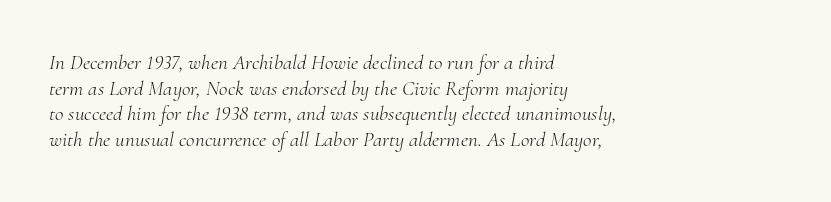
The image shows 21 px text type, italic (leaning right); set left-aligned, line spacing 1.22x, normal letter spacing, not underlined.
